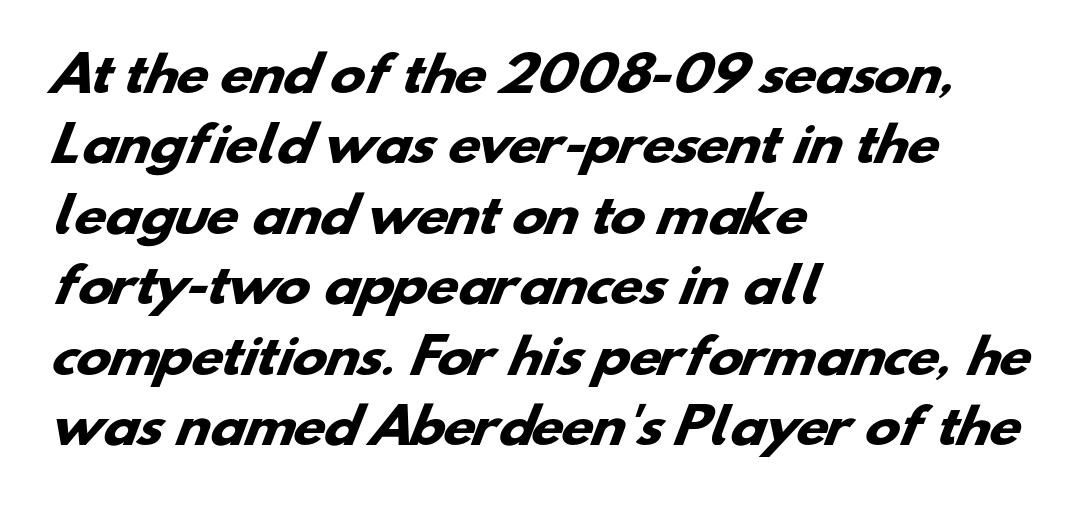
The image shows 47 px heavy, wide sans-serif type; set left-aligned, normal line spacing (1.5x), normal letter spacing, not underlined; low stroke contrast and a small x-height.
